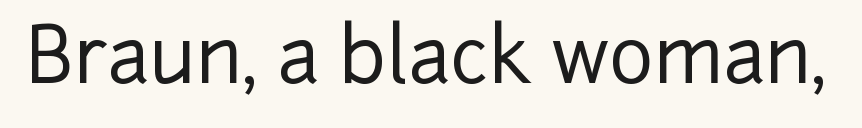
The image shows 76 px sans-serif type, upright; set normal letter spacing, not underlined; low stroke contrast and a medium x-height.
